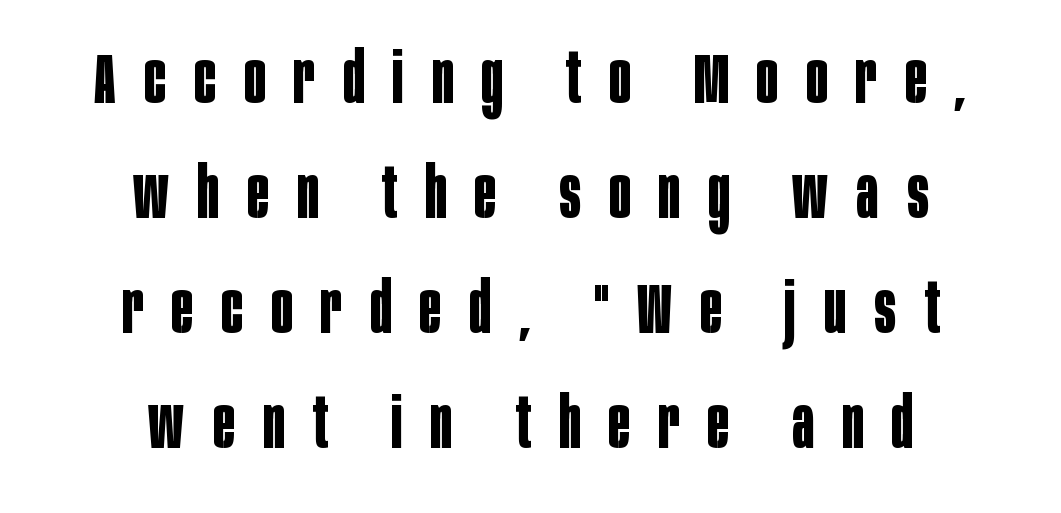
The image shows 71 px bold, condensed sans-serif type, upright; set centered, normal line spacing (1.62x), unusually wide letter spacing (+0.4 em), not underlined; low stroke contrast and a large x-height.
